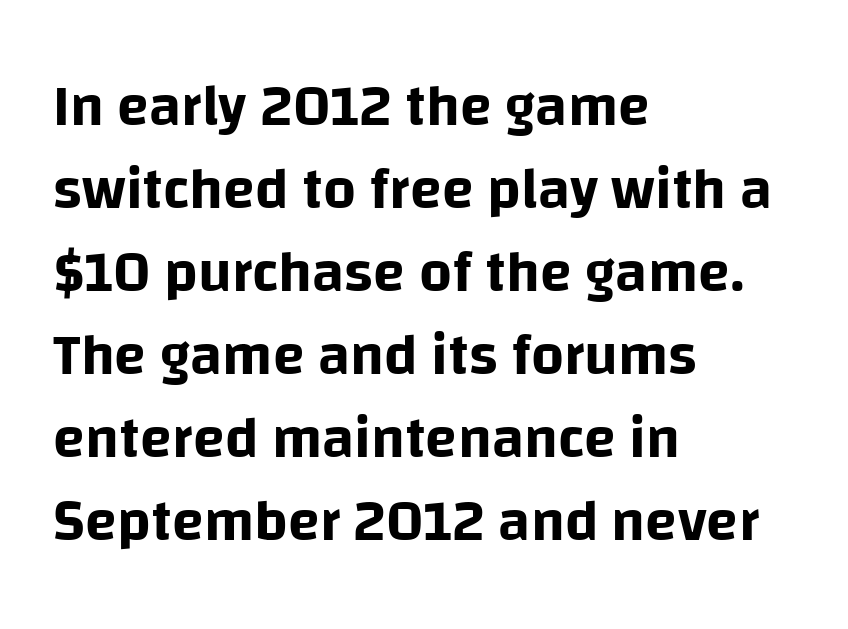
Is this a fixed-width face? No — the glyphs have proportional, varying widths. The letters stand straight up with perfectly vertical stems. Spacing between characters is what you'd get straight out of the box. The designer left line spacing at the default.
